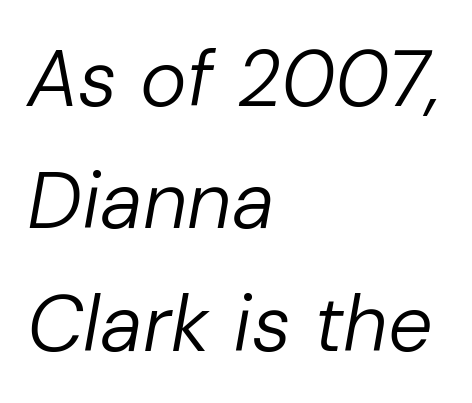
The letters sit at their default tracking, neither squeezed nor spread. If you measured baseline to baseline, you'd find a middling distance. A typesetter would call this proportional, since set widths differ per character. Does the copy run flush right? No — it runs flush left.
